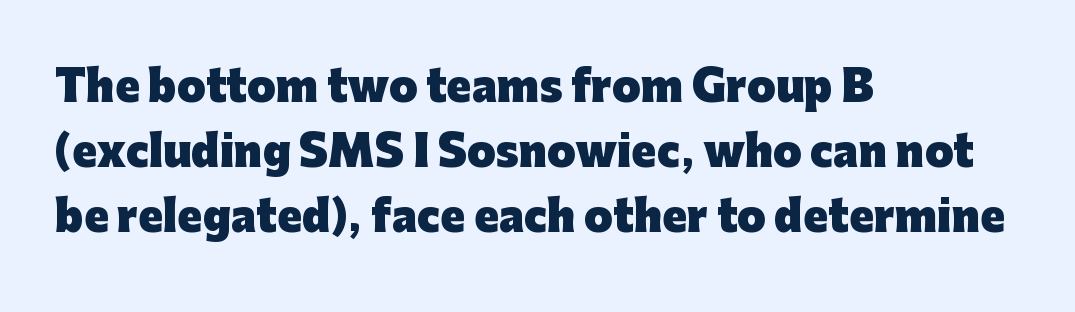
The image shows 41 px heavy sans-serif type, upright; set left-aligned, normal line spacing (1.58x), normal letter spacing, not underlined; low stroke contrast and a medium x-height.
